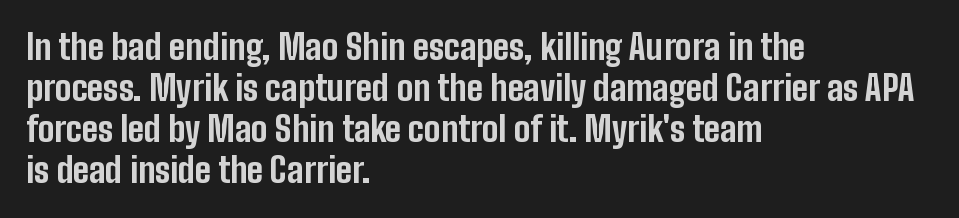
Nope, no serifs anywhere on these letters. Is this a fixed-width face? No — the glyphs have proportional, varying widths. The rendering uses a bold face; every stroke is thick and dark. Upright lettering throughout. Notice how the passage keeps a crisp vertical edge on the left only. This sample uses plain, unmodified letter spacing.
